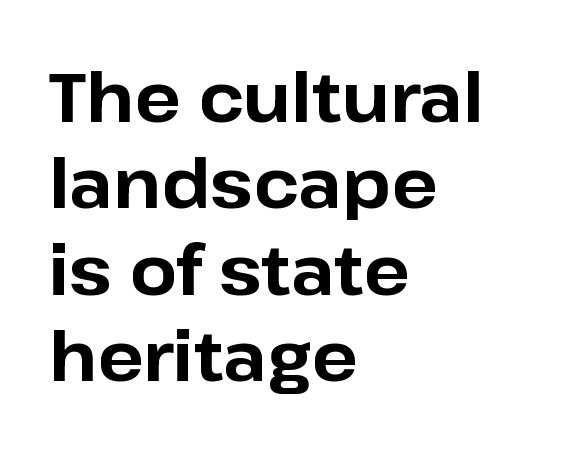
Q: Is the text bold? A: Yes.
Q: Is the text italic (slanted)? A: No, it is upright.
Q: Is the typeface a serif or a sans-serif typeface? A: Sans-serif.
Q: Is the text underlined? A: No.
Q: How is the paragraph aligned? A: Left-aligned.
Q: Is the spacing between letters normal or unusually wide? A: Normal.
Q: Is the spacing between lines tight, normal or loose? A: Normal.
Q: Width (condensed, normal, or wide)? A: Normal.
Q: Stroke contrast? A: Low.
Q: x-height? A: Medium.
Q: Monospaced? A: No.
